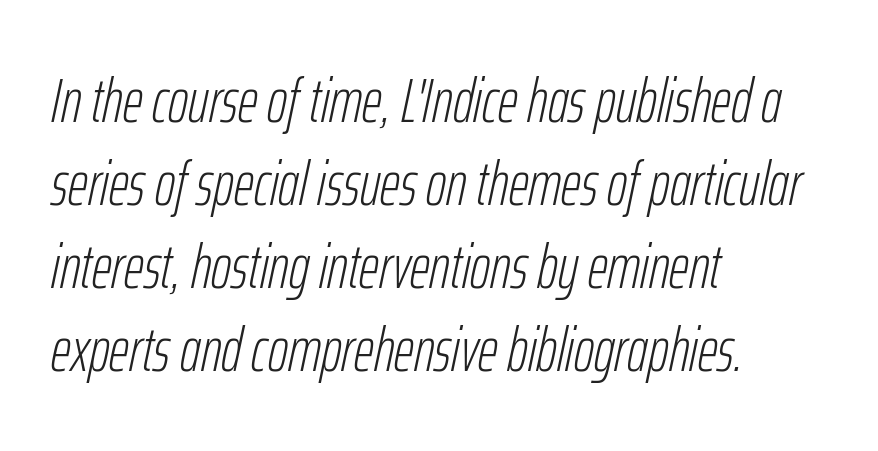
The image shows 62 px light, condensed type, italic (leaning right); set left-aligned, normal line spacing (1.34x), normal letter spacing, not underlined; low stroke contrast and a medium x-height.
